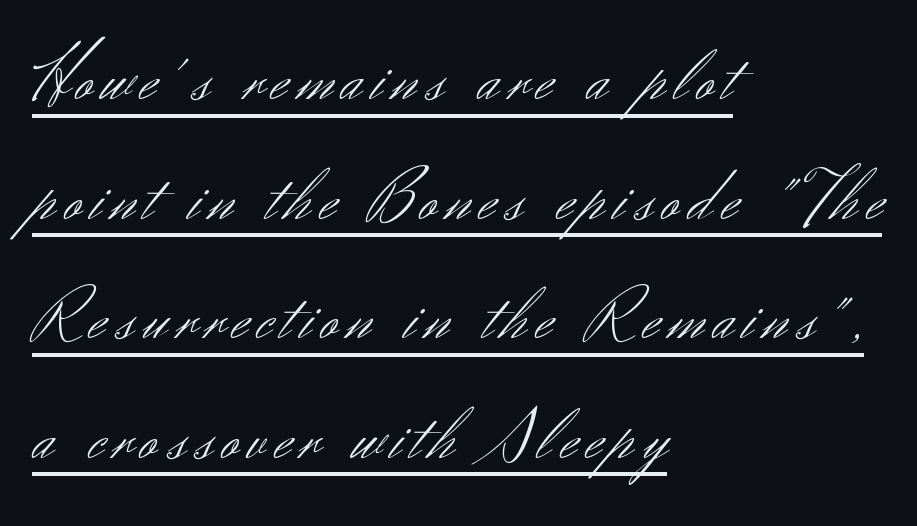
Q: Is the text bold? A: No.
Q: Is the text italic (slanted)? A: Yes.
Q: Is the typeface a serif or a sans-serif typeface? A: Sans-serif.
Q: Is the text underlined? A: Yes.
Q: How is the paragraph aligned? A: Left-aligned.
Q: Is the spacing between lines tight, normal or loose? A: Normal.
Q: Width (condensed, normal, or wide)? A: Normal.
Q: Stroke contrast? A: Medium.
Q: x-height? A: Small.
Q: Monospaced? A: No.
